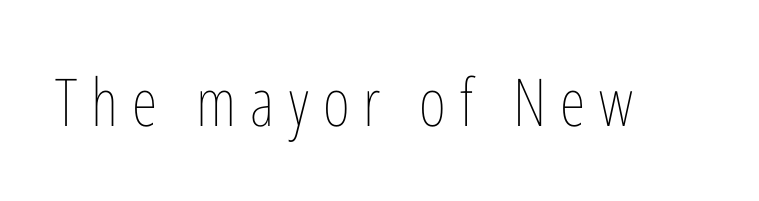
{"italic": "no", "bold": "no", "weight": "thin", "width": "condensed", "stroke_contrast": "low", "x_height": "medium", "monospaced": "no", "underline": "no", "letter_spacing": "wide", "letter_spacing_em": 0.21, "glyph_px": 66}
